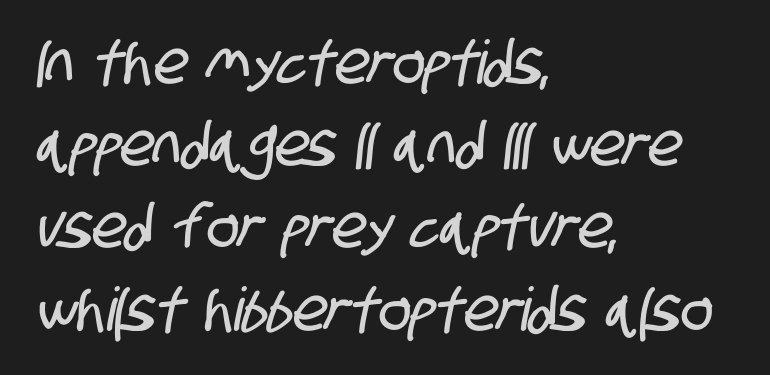
A typesetter would call this proportional, since set widths differ per character. Typographically, this falls in the sans-serif category. The passage shown has conventional tracking throughout. The line-height multiplier appears to be the usual default. Glance below the letters and you will spot only blank space. These lines are set flush left with a ragged right edge.
